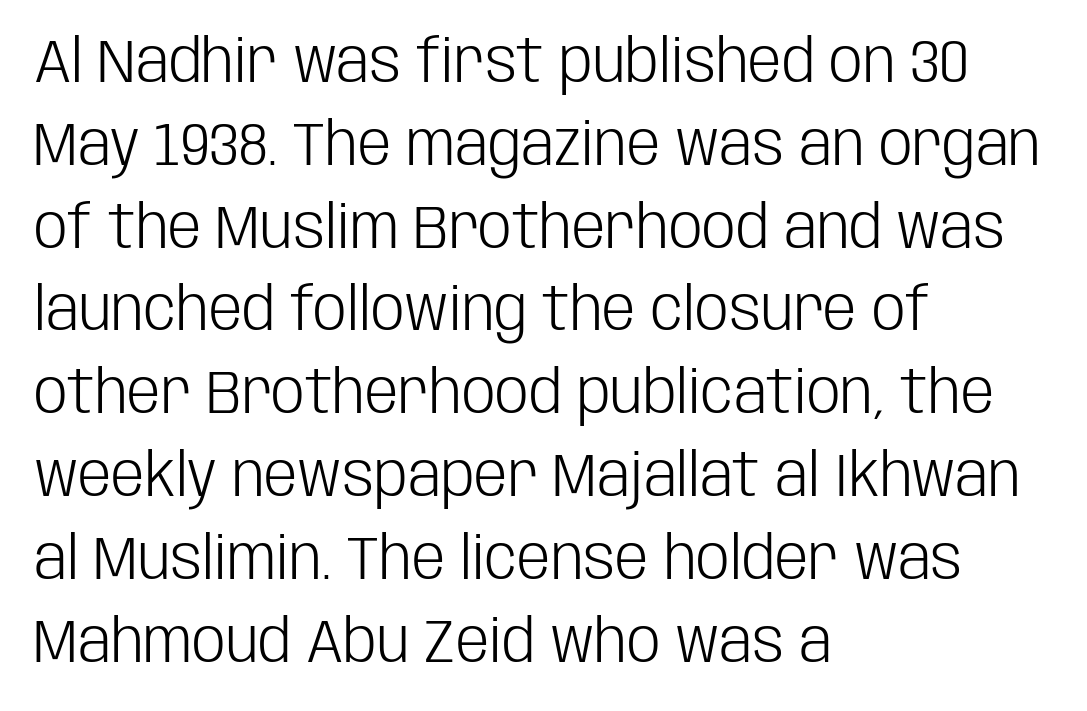
The image shows 60 px light, condensed sans-serif type, upright; set left-aligned, normal line spacing (1.38x), normal letter spacing, not underlined; low stroke contrast and a large x-height.
